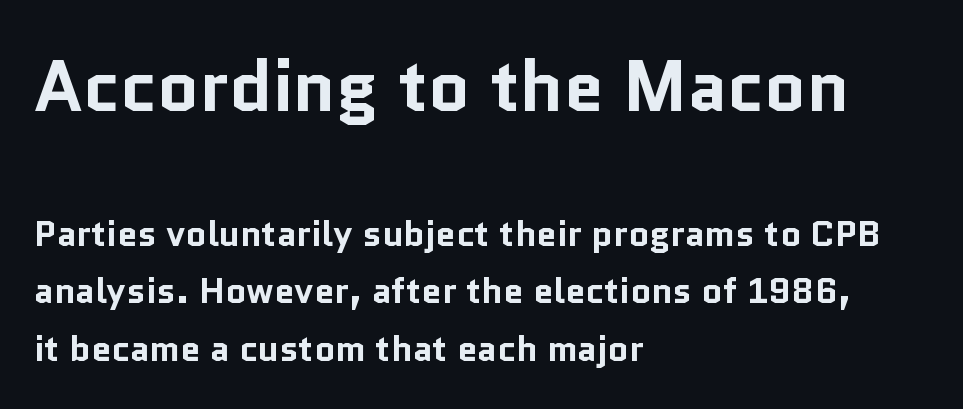
The image shows 72 px bold sans-serif type, upright; set left-aligned, normal line spacing (1.6x), normal letter spacing, not underlined; the first (top) block is 2.0x larger; low stroke contrast and a medium x-height.
